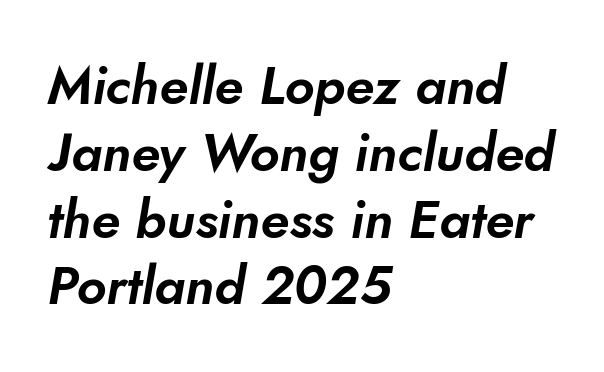
{"serif": "no", "width": "normal", "stroke_contrast": "low", "x_height": "small", "monospaced": "no", "underline": "no", "align": "left", "line_spacing": "normal", "line_spacing_ratio": 1.26, "letter_spacing": "normal", "letter_spacing_em": 0.0, "glyph_px": 53}
